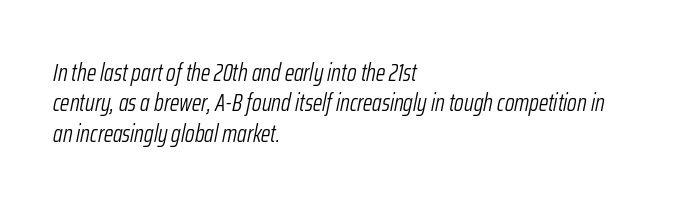
{"italic": "yes", "lean": "right", "slant_degrees": 12, "bold": "no", "underline": "no", "align": "left", "line_spacing": "normal", "line_spacing_ratio": 1.27, "letter_spacing": "normal", "letter_spacing_em": 0.0, "glyph_px": 24}
